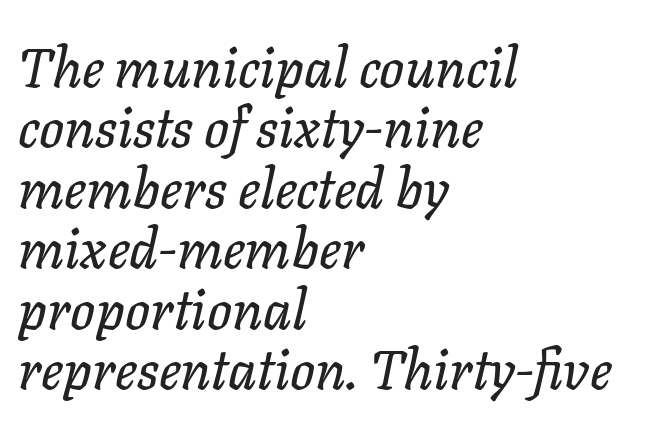
Q: Is the text italic (slanted)? A: Yes, it leans right by about 11 degrees.
Q: Is the text underlined? A: No.
Q: How is the paragraph aligned? A: Left-aligned.
Q: Is the spacing between letters normal or unusually wide? A: Normal.
Q: Is the spacing between lines tight, normal or loose? A: Tight.
Q: Width (condensed, normal, or wide)? A: Normal.
Q: Stroke contrast? A: Low.
Q: x-height? A: Medium.
Q: Monospaced? A: No.
